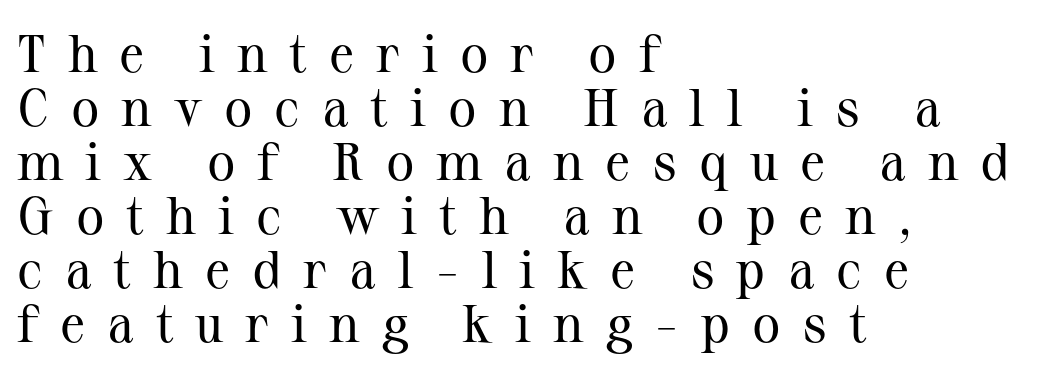
{"serif": "yes", "italic": "no", "bold": "no", "weight": "regular", "width": "normal", "stroke_contrast": "medium", "x_height": "medium", "monospaced": "no", "underline": "no", "align": "left", "line_spacing": "tight", "line_spacing_ratio": 1.02, "letter_spacing": "wide", "letter_spacing_em": 0.41, "glyph_px": 53}
